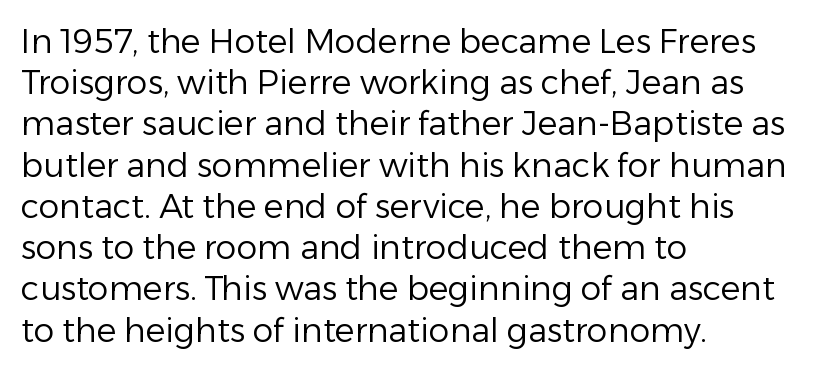
{"serif": "no", "italic": "no", "bold": "no", "weight": "regular", "width": "normal", "stroke_contrast": "low", "x_height": "medium", "monospaced": "no", "underline": "no", "align": "left", "line_spacing": "normal", "line_spacing_ratio": 1.25, "letter_spacing": "normal", "letter_spacing_em": 0.0, "glyph_px": 33}
